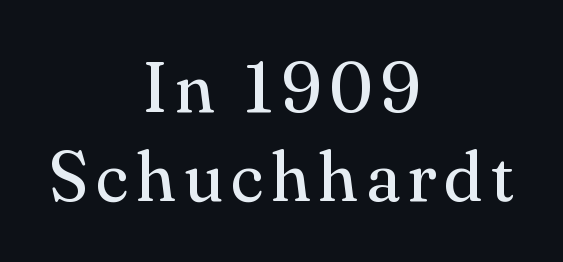
Centered paragraph, ragged on both sides. Classification — serif. Is the type heavy? It reads as light-to-regular instead. This is the regular roman posture of the typeface.
